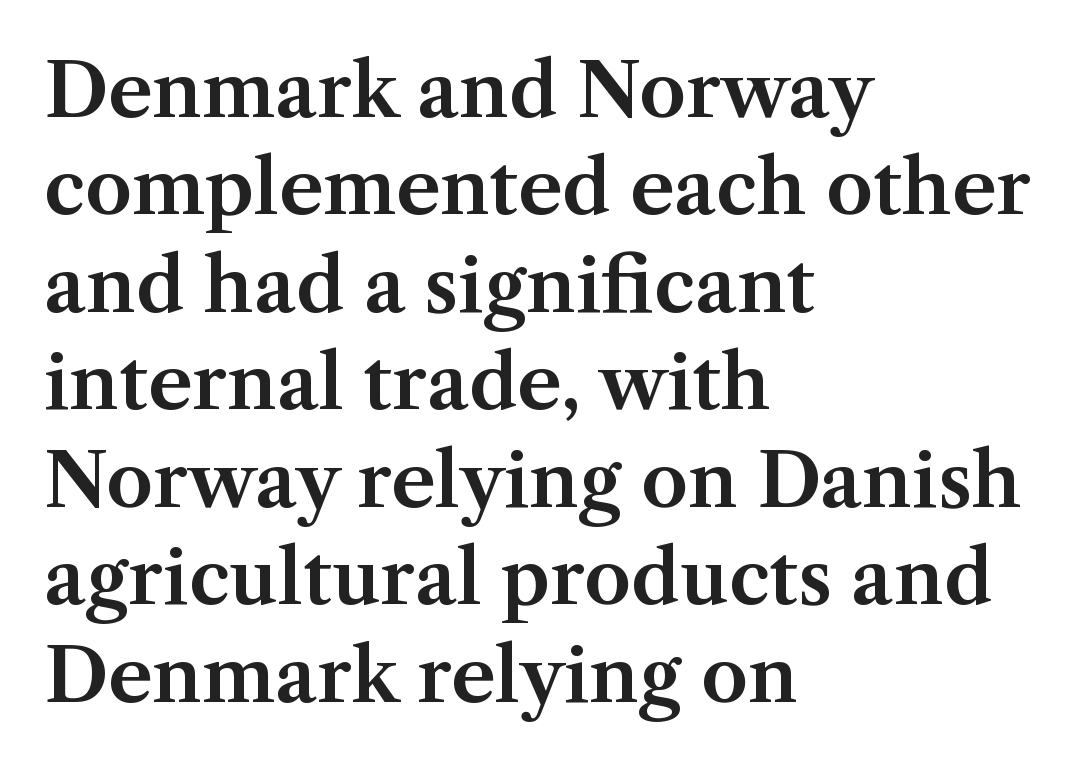
{"serif": "yes", "italic": "no", "width": "normal", "stroke_contrast": "medium", "x_height": "medium", "monospaced": "no", "underline": "no", "align": "left", "line_spacing": "normal", "line_spacing_ratio": 1.3, "letter_spacing": "normal", "letter_spacing_em": 0.0, "glyph_px": 75}
